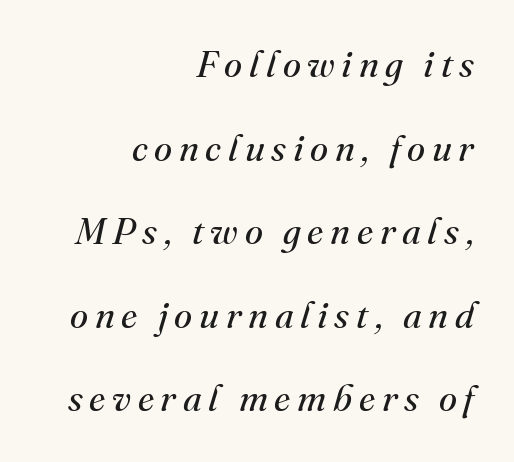
The letters carry serifs — small finishing strokes at the ends of their stems. Each letter keeps its own natural width here, so spacing adapts to shape. Italic? Definitely — the glyphs are oblique. Each line ends at the same right margin while the left side varies. Airy leading. Only glyphs here, with clear space below each row.
